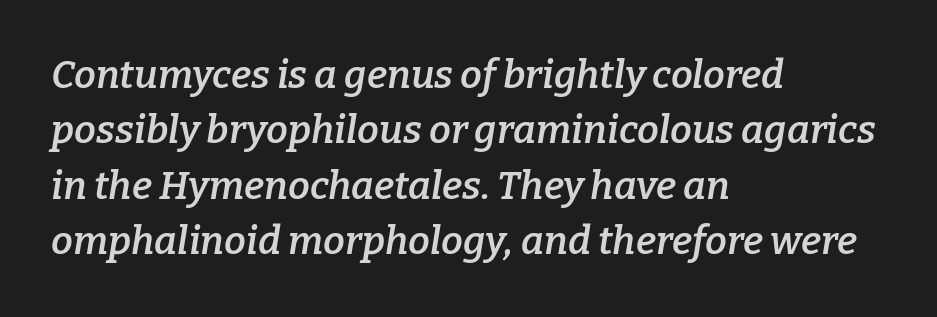
Q: Is the text bold? A: Semi-bold.
Q: Is the text italic (slanted)? A: Yes, it leans right by about 9 degrees.
Q: Is the typeface a serif or a sans-serif typeface? A: Serif.
Q: Is the text underlined? A: No.
Q: How is the paragraph aligned? A: Left-aligned.
Q: Is the spacing between letters normal or unusually wide? A: Normal.
Q: Is the spacing between lines tight, normal or loose? A: Normal.
Q: Width (condensed, normal, or wide)? A: Normal.
Q: Stroke contrast? A: Low.
Q: x-height? A: Medium.
Q: Monospaced? A: No.
